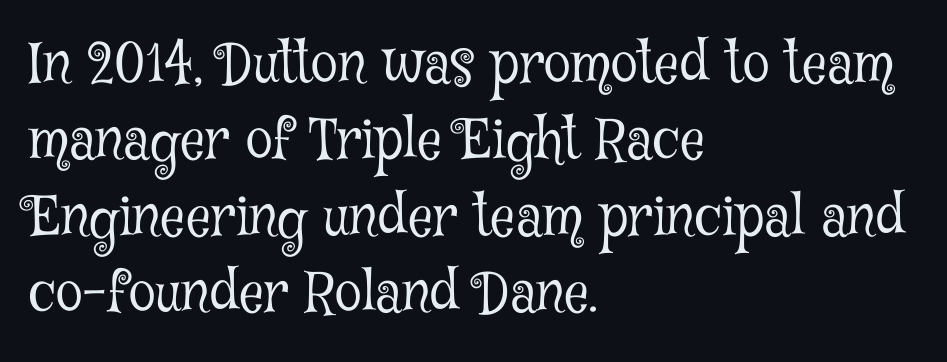
Q: Is the text bold? A: No.
Q: Is the text italic (slanted)? A: No, it is upright.
Q: Is the typeface a serif or a sans-serif typeface? A: Serif.
Q: Is the text underlined? A: No.
Q: How is the paragraph aligned? A: Left-aligned.
Q: Is the spacing between letters normal or unusually wide? A: Normal.
Q: Is the spacing between lines tight, normal or loose? A: Normal.
Q: Width (condensed, normal, or wide)? A: Condensed.
Q: Stroke contrast? A: Low.
Q: x-height? A: Medium.
Q: Monospaced? A: No.
